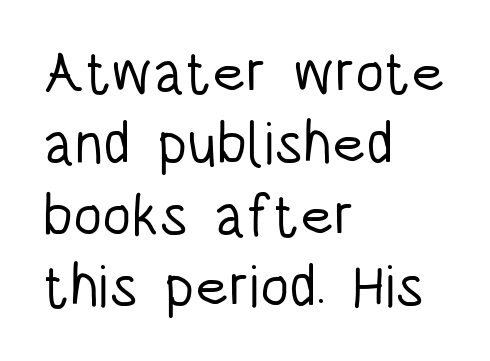
{"serif": "no", "italic": "no", "bold": "no", "weight": "light", "width": "condensed", "stroke_contrast": "low", "x_height": "large", "monospaced": "no", "underline": "no", "align": "left", "line_spacing_ratio": 1.21, "letter_spacing": "normal", "letter_spacing_em": 0.0, "glyph_px": 59}
